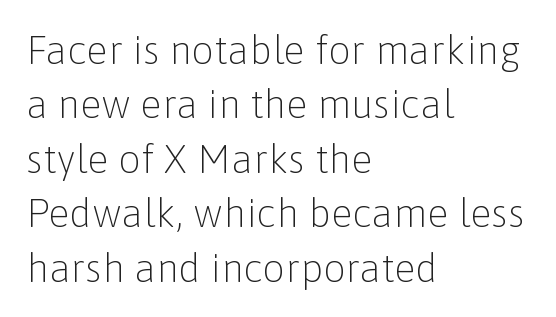
Q: Is the text bold? A: No.
Q: Is the text italic (slanted)? A: No, it is upright.
Q: Is the typeface a serif or a sans-serif typeface? A: Sans-serif.
Q: Is the text underlined? A: No.
Q: How is the paragraph aligned? A: Left-aligned.
Q: Is the spacing between letters normal or unusually wide? A: Normal.
Q: Is the spacing between lines tight, normal or loose? A: Normal.
Q: Width (condensed, normal, or wide)? A: Normal.
Q: Stroke contrast? A: Low.
Q: x-height? A: Medium.
Q: Monospaced? A: No.
